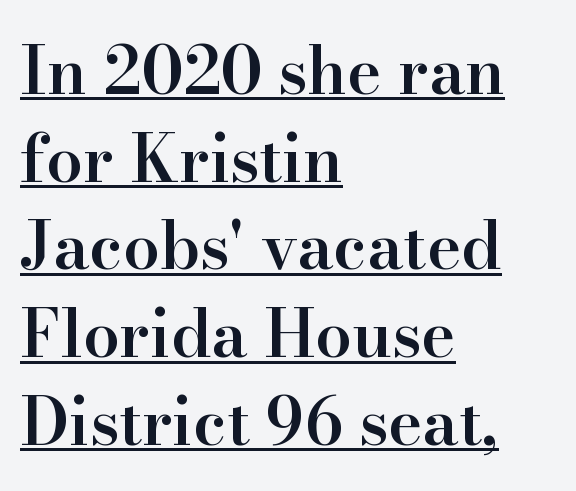
The image shows 65 px semibold serif type, upright; set left-aligned, normal line spacing (1.35x), normal letter spacing, underlined; high stroke contrast and a small x-height.
